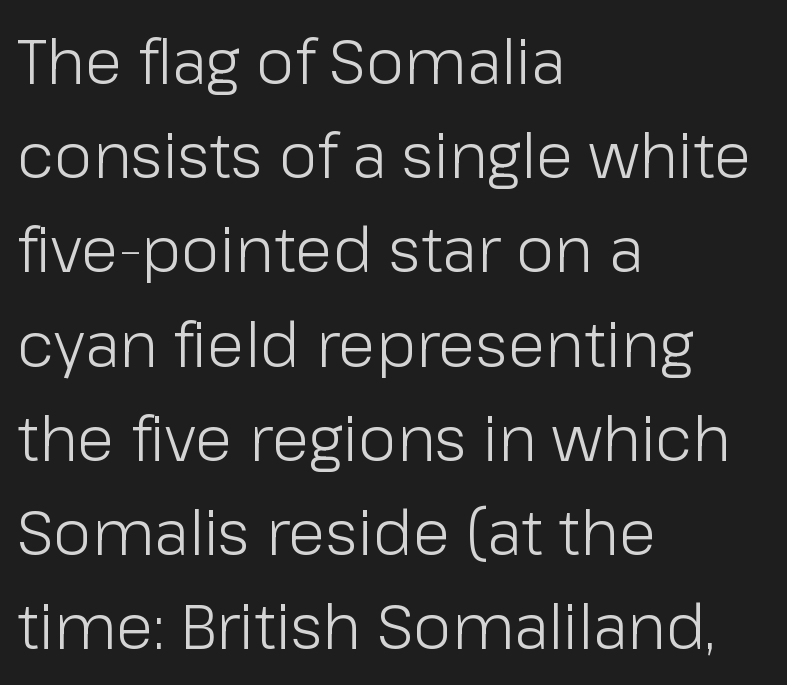
{"serif": "no", "italic": "no", "bold": "no", "weight": "light", "width": "normal", "stroke_contrast": "low", "x_height": "medium", "monospaced": "no", "underline": "no", "align": "left", "line_spacing": "normal", "line_spacing_ratio": 1.52, "letter_spacing": "normal", "letter_spacing_em": 0.0, "glyph_px": 62}
